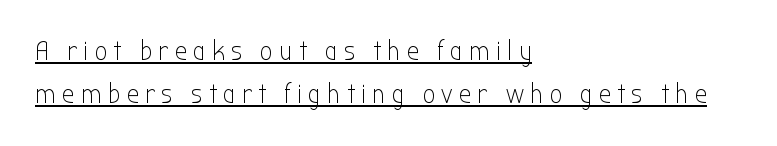
The image shows 27 px text type, upright; set left-aligned, normal line spacing (1.58x), unusually wide letter spacing (+0.24 em), underlined.
